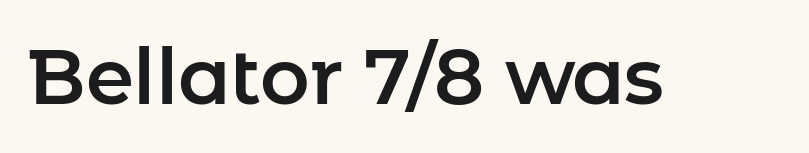
Q: Is the text italic (slanted)? A: No, it is upright.
Q: Is the typeface a serif or a sans-serif typeface? A: Sans-serif.
Q: Is the text underlined? A: No.
Q: Is the spacing between letters normal or unusually wide? A: Normal.
Q: Width (condensed, normal, or wide)? A: Normal.
Q: Stroke contrast? A: Low.
Q: x-height? A: Medium.
Q: Monospaced? A: No.
